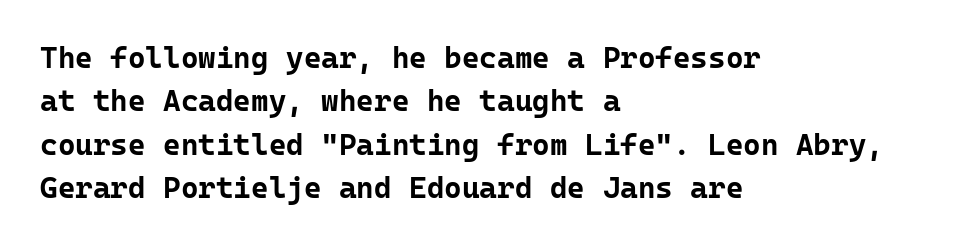
The image shows 30 px bold sans-serif type, upright, monospaced; set left-aligned, normal line spacing (1.45x), normal letter spacing, not underlined; low stroke contrast and a medium x-height.
